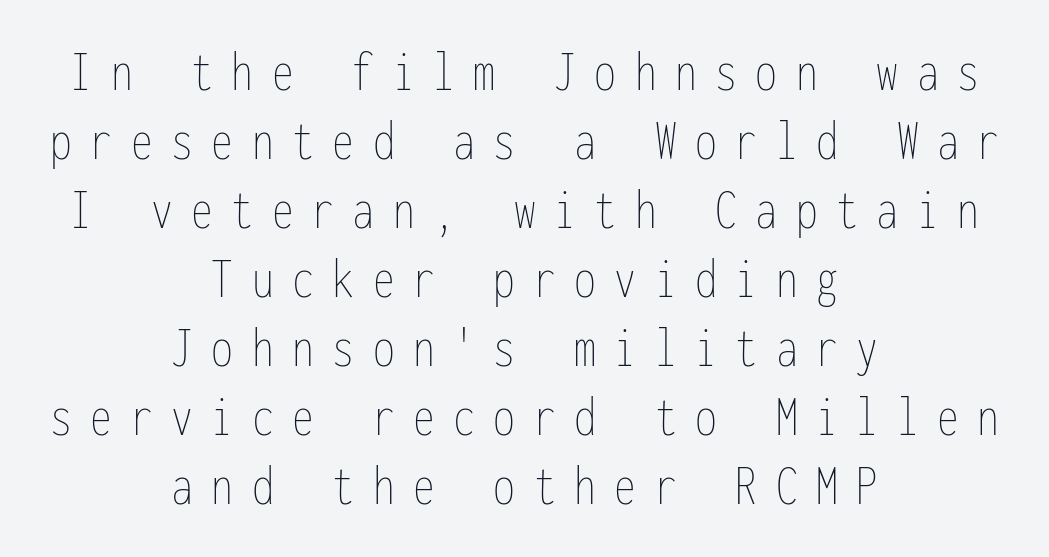
{"italic": "no", "bold": "no", "weight": "thin", "width": "condensed", "stroke_contrast": "low", "x_height": "medium", "monospaced": "yes", "underline": "no", "align": "center", "line_spacing_ratio": 1.19, "letter_spacing": "wide", "letter_spacing_em": 0.32, "glyph_px": 58}
